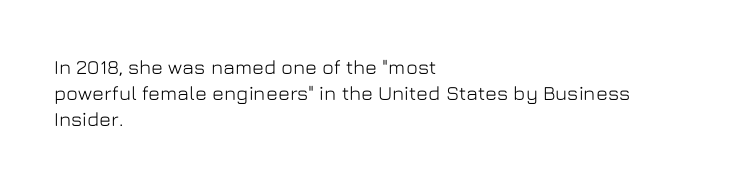
The image shows 20 px text type, upright; set left-aligned, normal line spacing (1.29x), normal letter spacing, not underlined.
